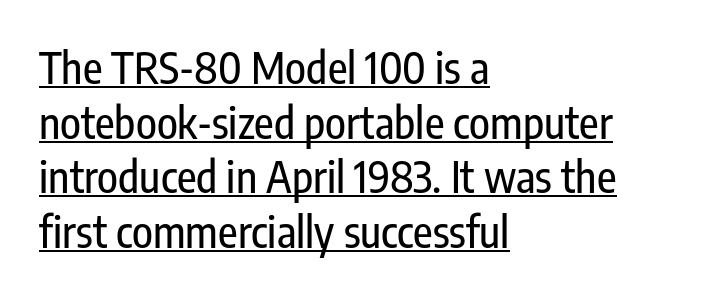
The string is rendered with underlining switched on. This rendering uses left alignment, leaving the right contour irregular. Serifs: no, the terminals of the letterforms are clean. Think of a printed novel: that variable character pitch is what you see here. Baseline-to-baseline distance is the conventional proportion of letter height.
